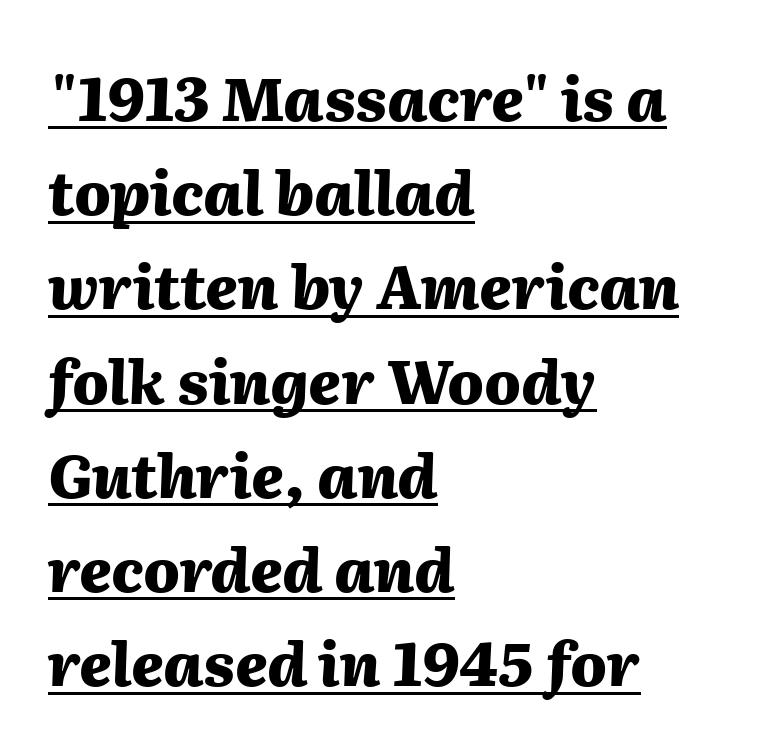
The image shows 60 px heavy type, italic (leaning right); set left-aligned, normal line spacing (1.57x), normal letter spacing, underlined; medium stroke contrast and a medium x-height.
